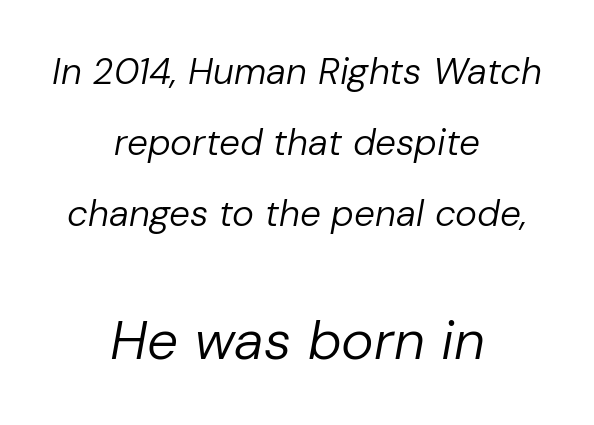
Q: Is the text bold? A: No.
Q: Is the text italic (slanted)? A: Yes, it leans right by about 10 degrees.
Q: Is the text underlined? A: No.
Q: How is the paragraph aligned? A: Centered.
Q: Is the spacing between letters normal or unusually wide? A: Normal.
Q: Is the spacing between lines tight, normal or loose? A: Loose.
Q: Which block of text is set in a larger size, the first (top) or the second (bottom)? A: The second (bottom) one.
Q: Width (condensed, normal, or wide)? A: Normal.
Q: Stroke contrast? A: Low.
Q: x-height? A: Medium.
Q: Monospaced? A: No.
